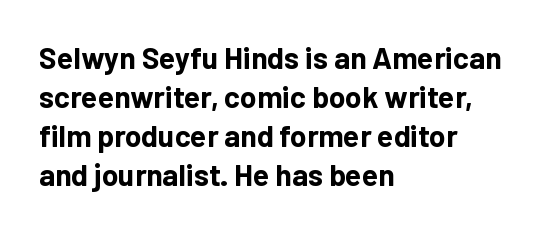
{"serif": "no", "italic": "no", "bold": "yes", "weight": "bold", "width": "normal", "stroke_contrast": "low", "x_height": "medium", "monospaced": "no", "underline": "no", "align": "left", "line_spacing": "normal", "line_spacing_ratio": 1.3, "letter_spacing": "normal", "letter_spacing_em": 0.0, "glyph_px": 30}
